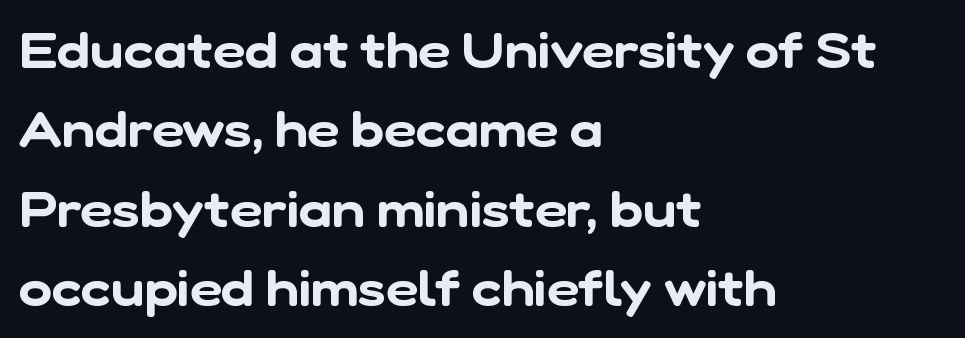
{"serif": "no", "width": "normal", "stroke_contrast": "low", "x_height": "medium", "monospaced": "no", "underline": "no", "align": "left", "line_spacing": "normal", "line_spacing_ratio": 1.59, "letter_spacing": "normal", "letter_spacing_em": 0.0, "glyph_px": 50}
